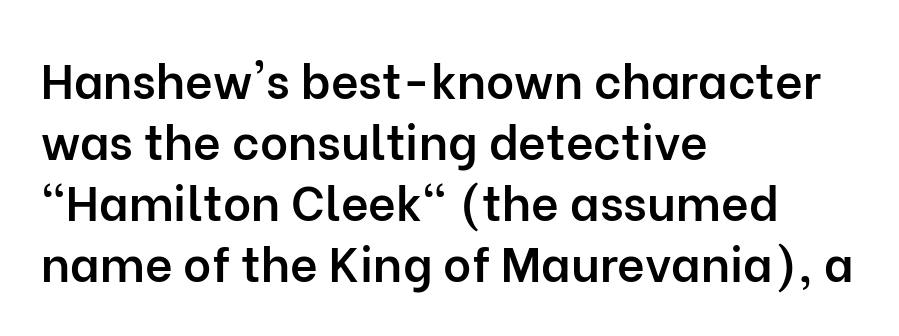
The image shows 48 px semibold sans-serif type, upright; set left-aligned, normal line spacing (1.27x), normal letter spacing, not underlined; low stroke contrast and a medium x-height.
